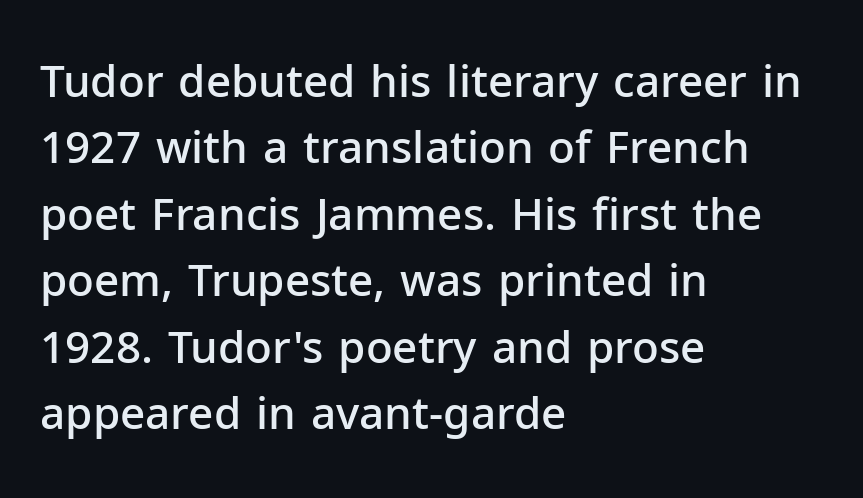
The image shows 44 px semibold sans-serif type, upright; set left-aligned, normal line spacing (1.51x), normal letter spacing, not underlined; low stroke contrast and a medium x-height.
